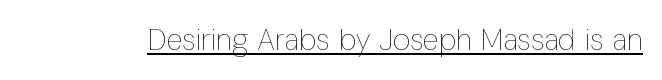
Q: Is the text bold? A: No.
Q: Is the text italic (slanted)? A: No, it is upright.
Q: Is the text underlined? A: Yes.
Q: Is the spacing between letters normal or unusually wide? A: Normal.
Q: Width (condensed, normal, or wide)? A: Condensed.
Q: Stroke contrast? A: Low.
Q: x-height? A: Medium.
Q: Monospaced? A: No.
